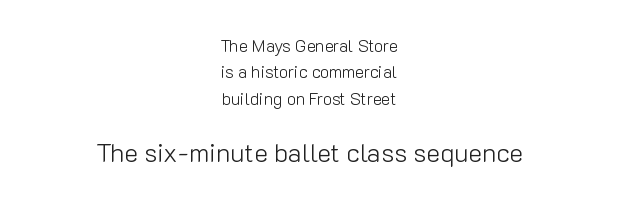
Q: Is the text bold? A: No.
Q: Is the text italic (slanted)? A: No, it is upright.
Q: Is the text underlined? A: No.
Q: How is the paragraph aligned? A: Centered.
Q: Is the spacing between letters normal or unusually wide? A: Normal.
Q: Is the spacing between lines tight, normal or loose? A: Normal.
Q: Which block of text is set in a larger size, the first (top) or the second (bottom)? A: The second (bottom) one.
